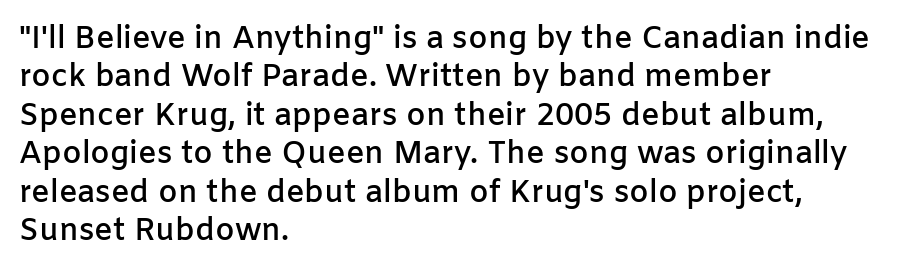
{"serif": "no", "italic": "no", "bold": "semi", "weight": "semibold", "width": "normal", "stroke_contrast": "low", "x_height": "medium", "monospaced": "no", "underline": "no", "align": "left", "line_spacing_ratio": 1.24, "letter_spacing": "normal", "letter_spacing_em": 0.0, "glyph_px": 31}
